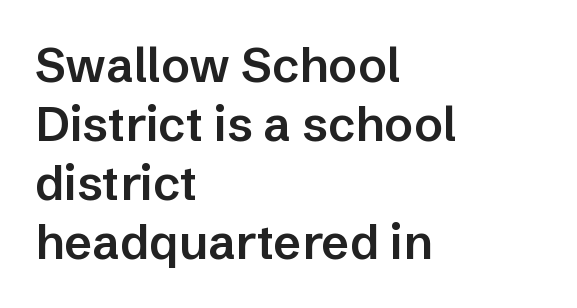
{"serif": "no", "italic": "no", "bold": "semi", "weight": "semibold", "width": "normal", "stroke_contrast": "low", "x_height": "medium", "monospaced": "no", "underline": "no", "align": "left", "line_spacing_ratio": 1.23, "letter_spacing": "normal", "letter_spacing_em": 0.0, "glyph_px": 48}
